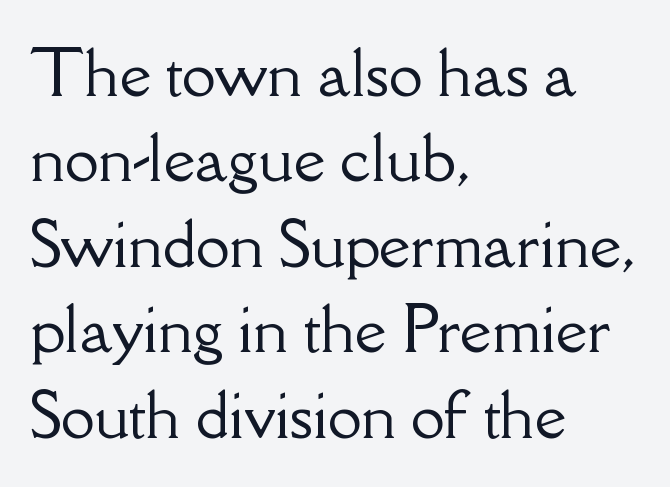
{"serif": "yes", "italic": "no", "width": "normal", "stroke_contrast": "low", "x_height": "small", "monospaced": "no", "underline": "no", "align": "left", "line_spacing": "normal", "line_spacing_ratio": 1.4, "letter_spacing": "normal", "letter_spacing_em": 0.0, "glyph_px": 61}
